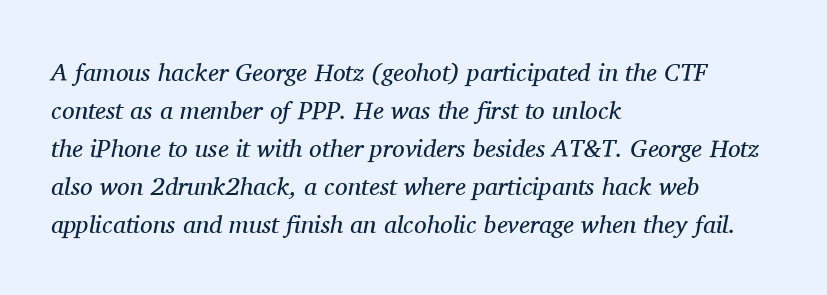
Q: Is the text bold? A: No.
Q: Is the text italic (slanted)? A: Yes, it leans right by about 11 degrees.
Q: Is the text underlined? A: No.
Q: How is the paragraph aligned? A: Left-aligned.
Q: Is the spacing between letters normal or unusually wide? A: Normal.
Q: Is the spacing between lines tight, normal or loose? A: Normal.
